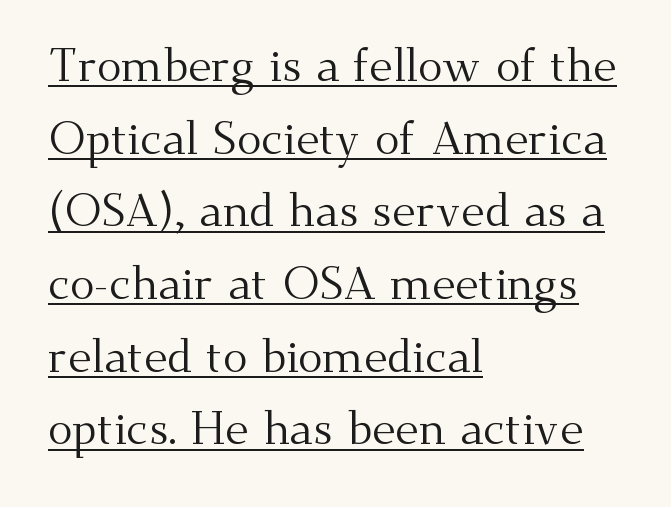
{"serif": "yes", "italic": "no", "bold": "no", "weight": "regular", "width": "normal", "stroke_contrast": "medium", "x_height": "small", "monospaced": "no", "underline": "yes", "align": "left", "line_spacing": "normal", "line_spacing_ratio": 1.58, "letter_spacing": "normal", "letter_spacing_em": 0.0, "glyph_px": 46}
